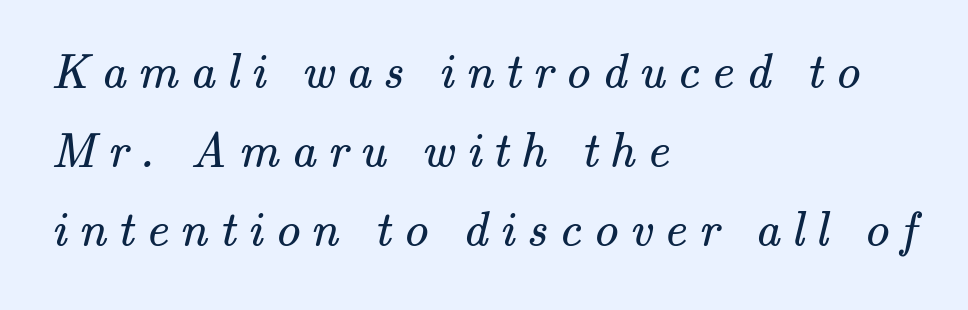
{"serif": "yes", "bold": "no", "weight": "regular", "width": "normal", "stroke_contrast": "medium", "x_height": "small", "monospaced": "no", "underline": "no", "align": "left", "line_spacing": "normal", "line_spacing_ratio": 1.61, "letter_spacing": "wide", "letter_spacing_em": 0.24, "glyph_px": 49}
